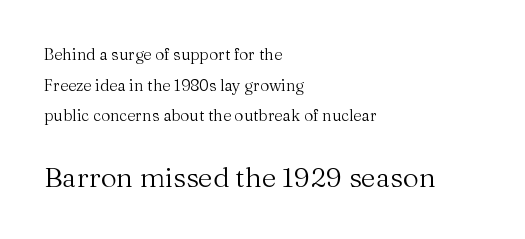
The image shows 28 px regular-weight serif type, upright; set left-aligned, loose line spacing (1.92x), normal letter spacing, not underlined; the second (bottom) block is 1.75x larger; medium stroke contrast and a medium x-height.
